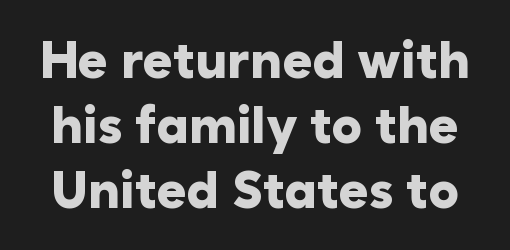
The image shows 51 px heavy sans-serif type, upright; set normal line spacing (1.27x), normal letter spacing, not underlined; low stroke contrast and a medium x-height.
